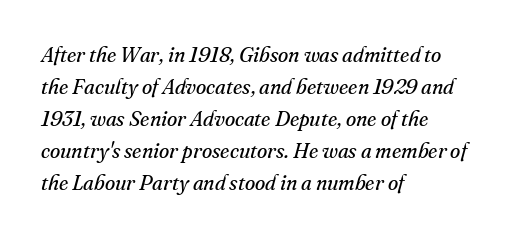
Glance below the letters and you will spot only blank space. Compared with ordinary roman type, these characters are visibly tilted. Compared with typical paragraphs, the rows here are spaced about the same. Look at the tracking — it's just the regular setting, nothing added.
